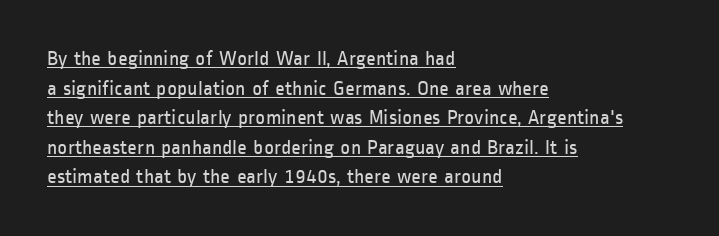
The image shows 21 px text type, upright; set left-aligned, normal line spacing (1.41x), normal letter spacing, underlined.
